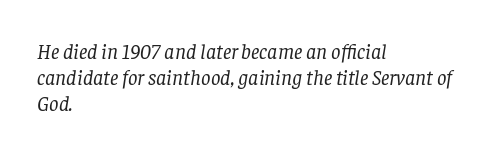
Each line starts at the same left margin while the right side varies. Looking at the ascenders, they clearly lean. A typesetter would call this leading conventional body-copy spacing. Does extra space separate the letters? No, they use regular spacing.
